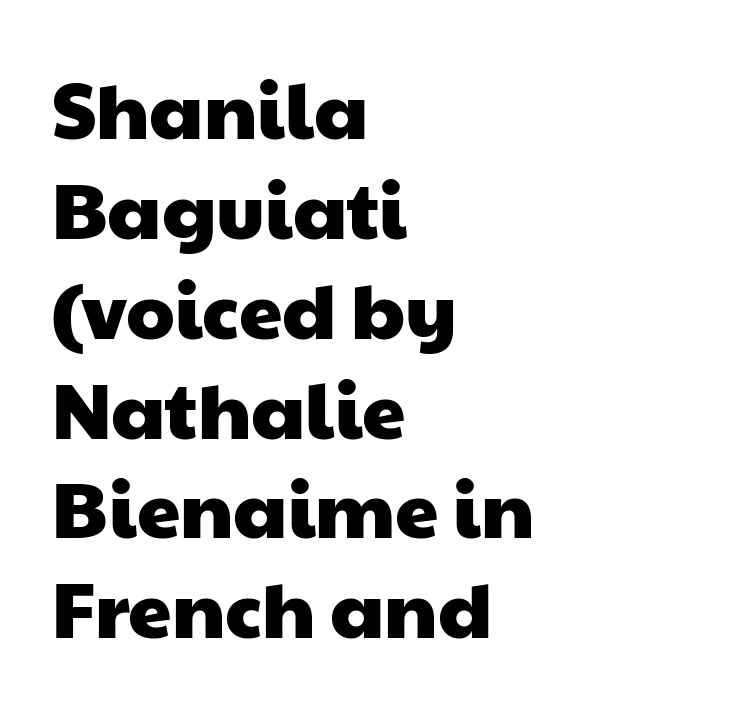
The image shows 78 px wide sans-serif type; set left-aligned, normal line spacing (1.28x), normal letter spacing, not underlined; low stroke contrast and a medium x-height.
